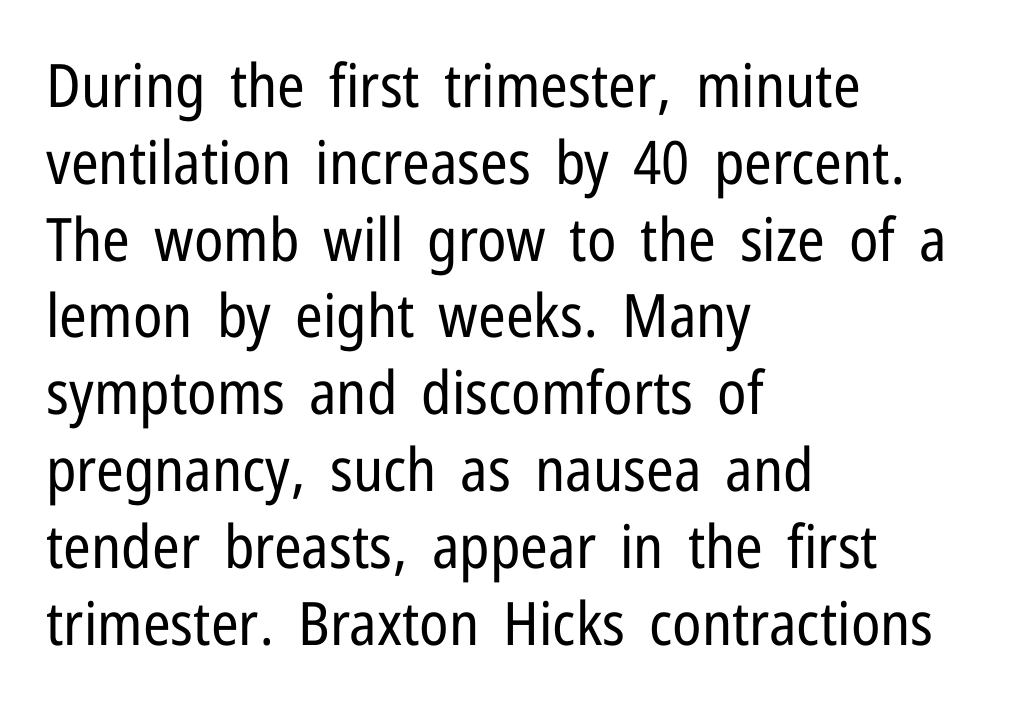
The passage shown has conventional tracking throughout. The type sits square on the baseline with zero lean. This sample has the flowing, uneven cadence of proportional lettering. The passage shown is not bold in any degree.
